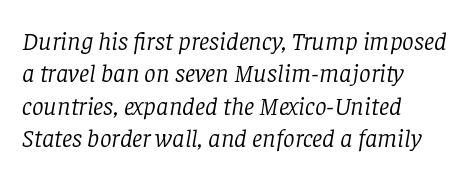
The image shows 26 px text type, italic (leaning right); set left-aligned, normal line spacing (1.25x), normal letter spacing, not underlined.
